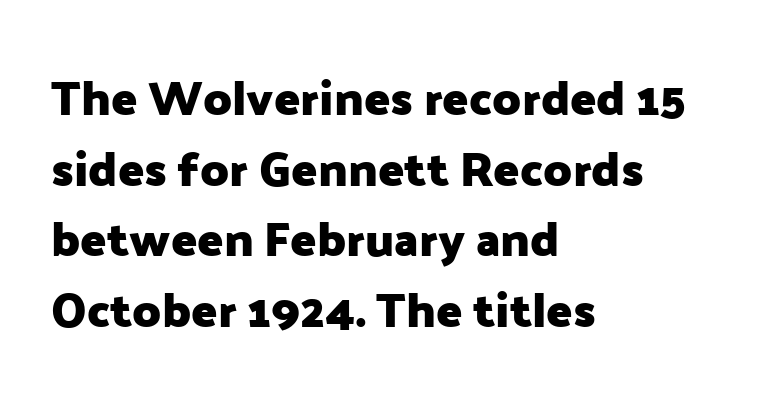
The image shows 48 px heavy sans-serif type, upright; set left-aligned, normal line spacing (1.47x), normal letter spacing, not underlined; low stroke contrast and a medium x-height.
